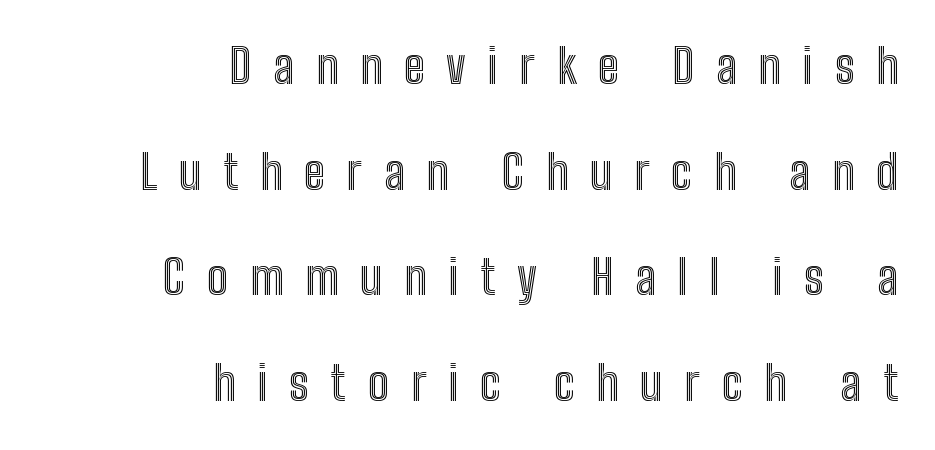
Clear beneath every line of the passage. The rendering inserts visible extra space after every character. Where is the straight margin? On the right. Every stem runs plumb, perpendicular to the baseline. Summary of vertical rhythm: relaxed, with wide interline spacing.
